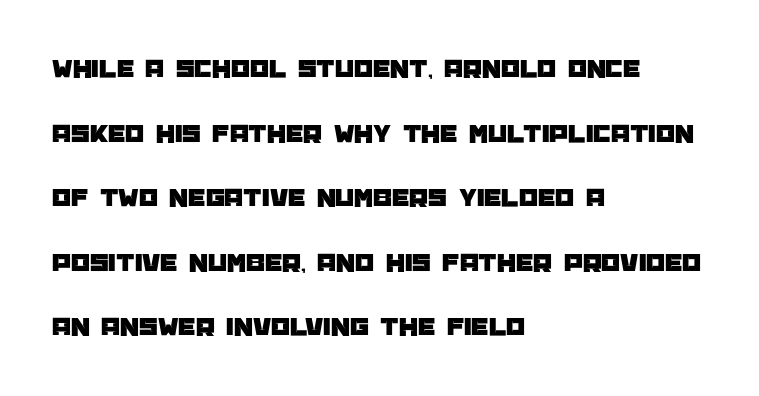
{"italic": "no", "underline": "no", "align": "left", "line_spacing": "loose", "line_spacing_ratio": 2.39, "letter_spacing": "normal", "letter_spacing_em": 0.0, "glyph_px": 27}
